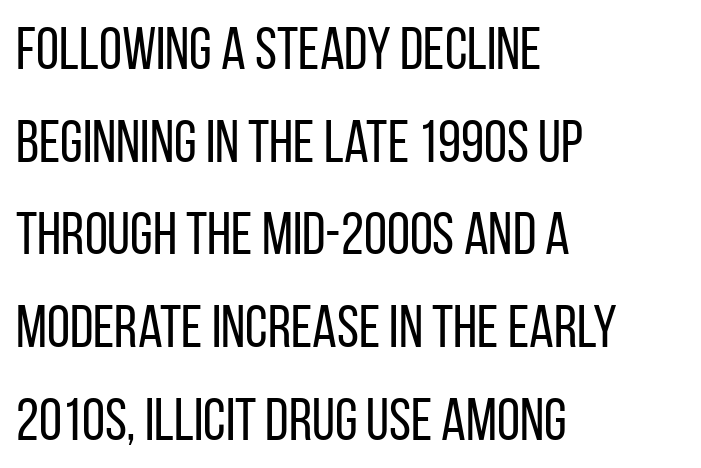
{"serif": "no", "italic": "no", "bold": "no", "weight": "regular", "width": "condensed", "stroke_contrast": "low", "x_height": "large", "monospaced": "no", "underline": "no", "align": "left", "line_spacing": "normal", "line_spacing_ratio": 1.57, "letter_spacing": "normal", "letter_spacing_em": 0.0, "glyph_px": 59}
